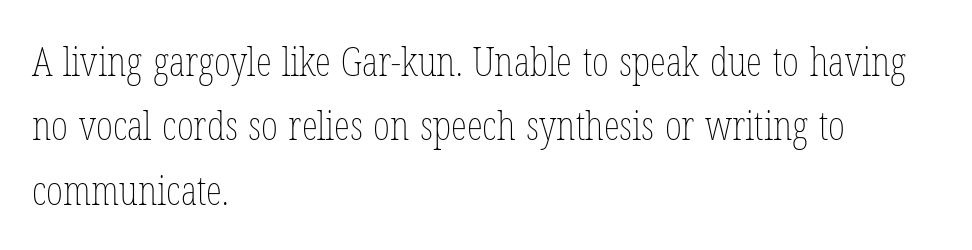
Q: Is the text bold? A: No.
Q: Is the text italic (slanted)? A: No, it is upright.
Q: Is the text underlined? A: No.
Q: How is the paragraph aligned? A: Left-aligned.
Q: Is the spacing between letters normal or unusually wide? A: Normal.
Q: Is the spacing between lines tight, normal or loose? A: Normal.
Q: Width (condensed, normal, or wide)? A: Condensed.
Q: Stroke contrast? A: Low.
Q: x-height? A: Medium.
Q: Monospaced? A: No.
